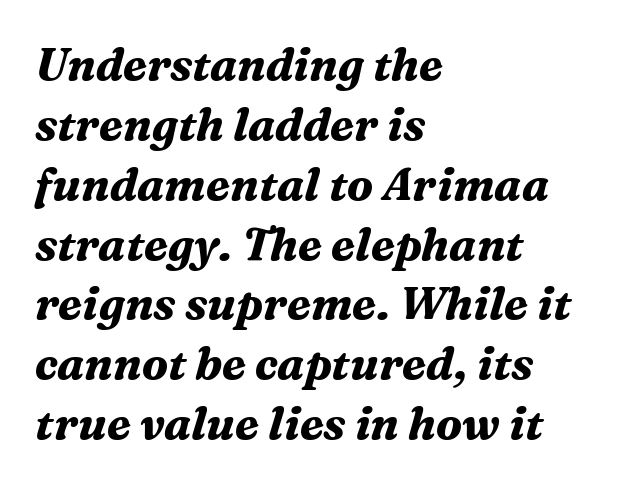
The image shows 45 px bold serif type, italic (leaning right); set left-aligned, normal line spacing (1.33x), normal letter spacing, not underlined; medium stroke contrast and a medium x-height.
